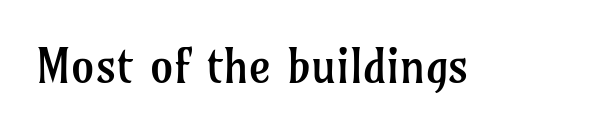
Q: Is the text bold? A: No.
Q: Is the text italic (slanted)? A: No, it is upright.
Q: Is the typeface a serif or a sans-serif typeface? A: Serif.
Q: Is the text underlined? A: No.
Q: Is the spacing between letters normal or unusually wide? A: Normal.
Q: Width (condensed, normal, or wide)? A: Normal.
Q: Stroke contrast? A: Low.
Q: x-height? A: Medium.
Q: Monospaced? A: No.
